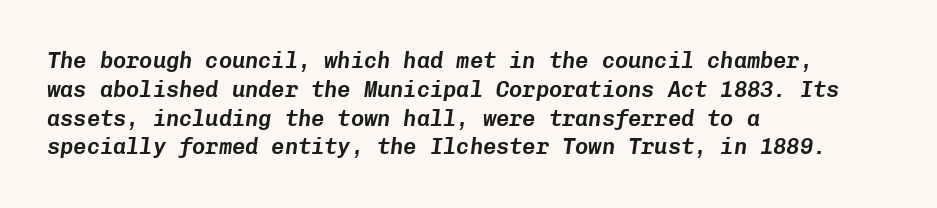
Q: Is the text italic (slanted)? A: Yes, it leans right by about 8 degrees.
Q: Is the text underlined? A: No.
Q: How is the paragraph aligned? A: Left-aligned.
Q: Is the spacing between letters normal or unusually wide? A: Normal.
Q: Is the spacing between lines tight, normal or loose? A: Normal.
